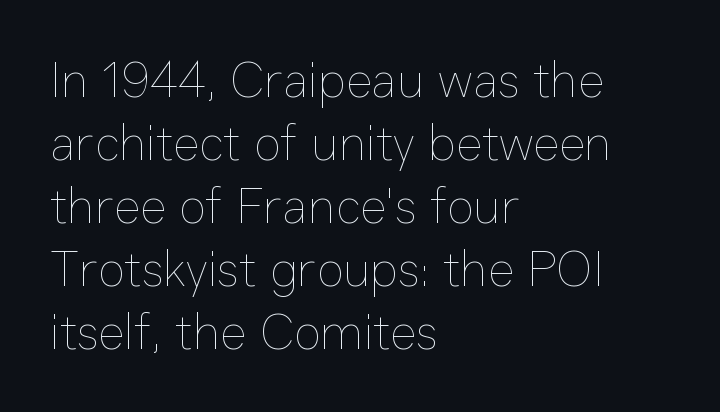
Q: Is the text bold? A: No.
Q: Is the text italic (slanted)? A: No, it is upright.
Q: Is the text underlined? A: No.
Q: How is the paragraph aligned? A: Left-aligned.
Q: Is the spacing between letters normal or unusually wide? A: Normal.
Q: Is the spacing between lines tight, normal or loose? A: Normal.
Q: Width (condensed, normal, or wide)? A: Normal.
Q: Stroke contrast? A: Low.
Q: x-height? A: Medium.
Q: Monospaced? A: No.
